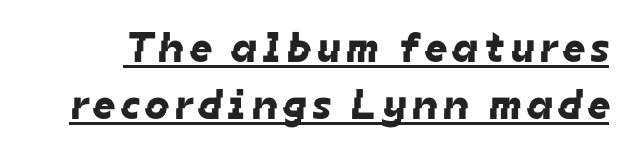
The image shows 43 px sans-serif type; set normal line spacing (1.32x), underlined; low stroke contrast and a medium x-height.
